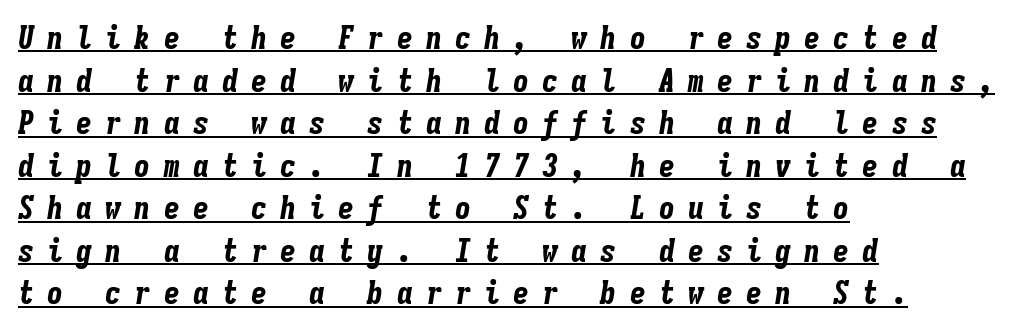
The image shows 32 px bold, condensed type, italic (leaning right), monospaced; set left-aligned, normal line spacing (1.33x), unusually wide letter spacing (+0.41 em), underlined; low stroke contrast and a medium x-height.
